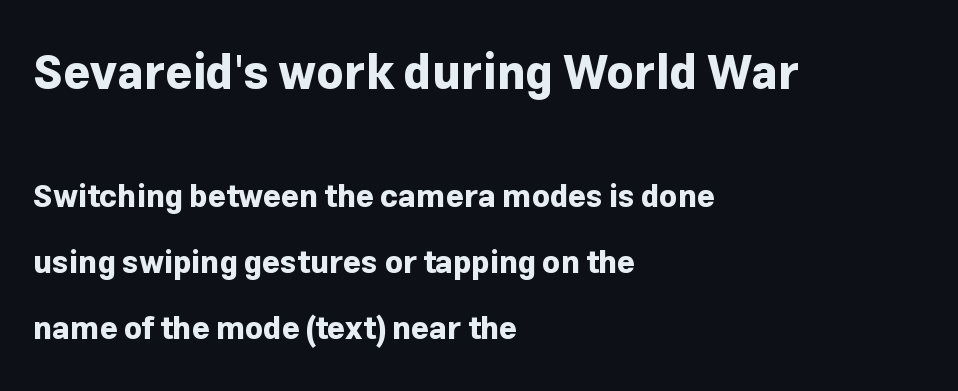
Q: Is the text bold? A: Yes.
Q: Is the text italic (slanted)? A: No, it is upright.
Q: Is the typeface a serif or a sans-serif typeface? A: Sans-serif.
Q: Is the text underlined? A: No.
Q: How is the paragraph aligned? A: Left-aligned.
Q: Is the spacing between letters normal or unusually wide? A: Normal.
Q: Is the spacing between lines tight, normal or loose? A: Loose.
Q: Which block of text is set in a larger size, the first (top) or the second (bottom)? A: The first (top) one.
Q: Width (condensed, normal, or wide)? A: Normal.
Q: Stroke contrast? A: Low.
Q: x-height? A: Medium.
Q: Monospaced? A: No.
